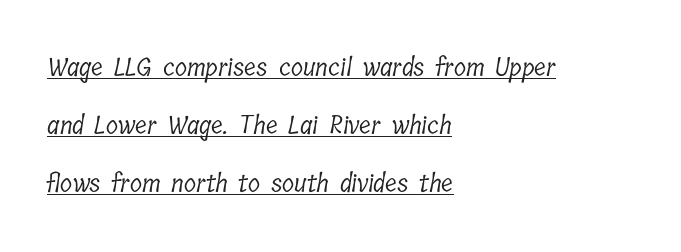
The image shows 25 px text type; set left-aligned, loose line spacing (2.32x), normal letter spacing, underlined.
